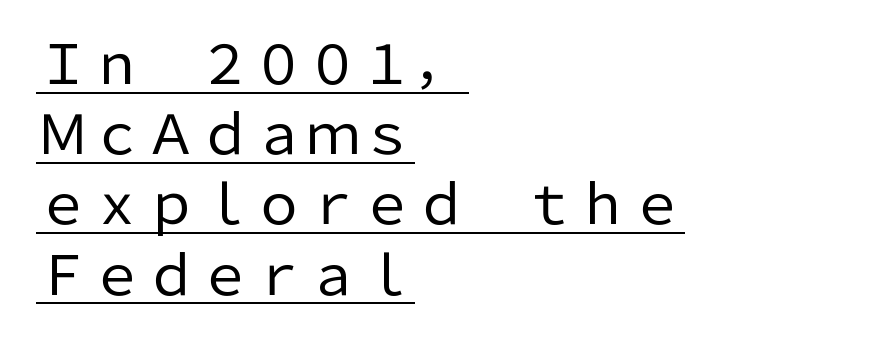
Q: Is the text bold? A: No.
Q: Is the text italic (slanted)? A: No, it is upright.
Q: Is the typeface a serif or a sans-serif typeface? A: Sans-serif.
Q: Is the text underlined? A: Yes.
Q: How is the paragraph aligned? A: Left-aligned.
Q: Is the spacing between letters normal or unusually wide? A: Normal.
Q: Is the spacing between lines tight, normal or loose? A: Normal.
Q: Width (condensed, normal, or wide)? A: Normal.
Q: Stroke contrast? A: Low.
Q: x-height? A: Medium.
Q: Monospaced? A: No.
